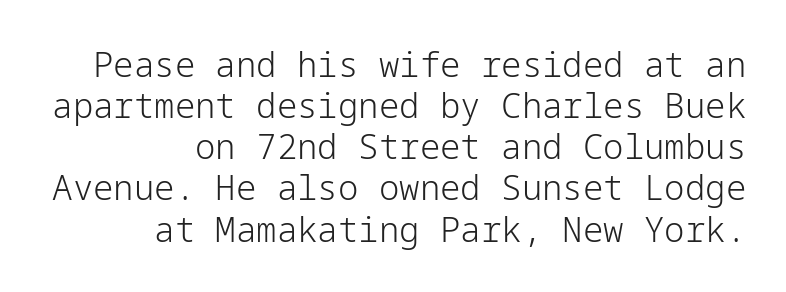
Q: Is the text bold? A: No.
Q: Is the text italic (slanted)? A: No, it is upright.
Q: Is the typeface a serif or a sans-serif typeface? A: Sans-serif.
Q: Is the text underlined? A: No.
Q: How is the paragraph aligned? A: Right-aligned.
Q: Is the spacing between letters normal or unusually wide? A: Normal.
Q: Width (condensed, normal, or wide)? A: Normal.
Q: Stroke contrast? A: Low.
Q: x-height? A: Medium.
